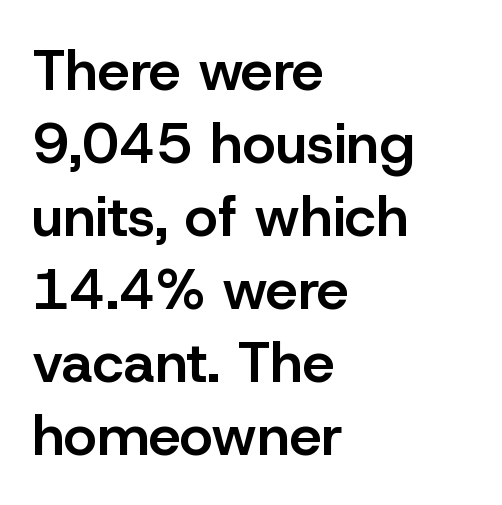
{"serif": "no", "italic": "no", "bold": "semi", "weight": "semibold", "width": "normal", "stroke_contrast": "low", "x_height": "medium", "monospaced": "no", "underline": "no", "align": "left", "line_spacing": "normal", "line_spacing_ratio": 1.28, "letter_spacing": "normal", "letter_spacing_em": 0.0, "glyph_px": 57}
